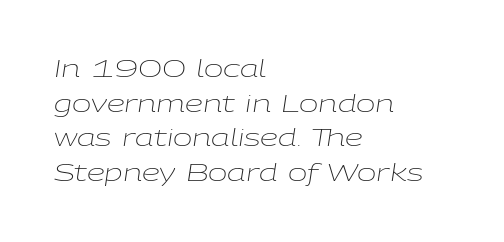
{"italic": "yes", "lean": "right", "slant_degrees": 9, "bold": "no", "underline": "no", "align": "left", "line_spacing": "normal", "line_spacing_ratio": 1.51, "letter_spacing": "normal", "letter_spacing_em": 0.0, "glyph_px": 23}
